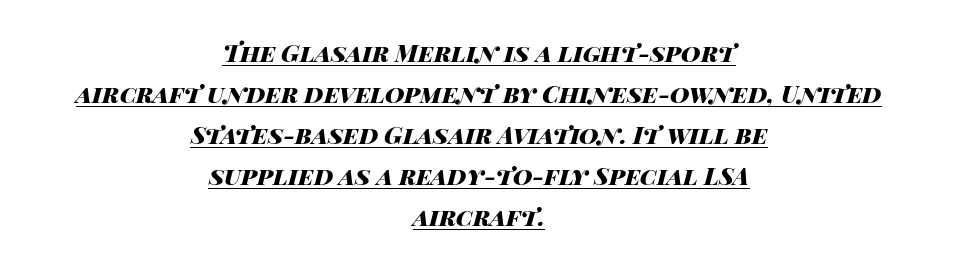
The image shows 24 px bold type, italic (leaning right); set centered, line spacing 1.71x, normal letter spacing, underlined.
